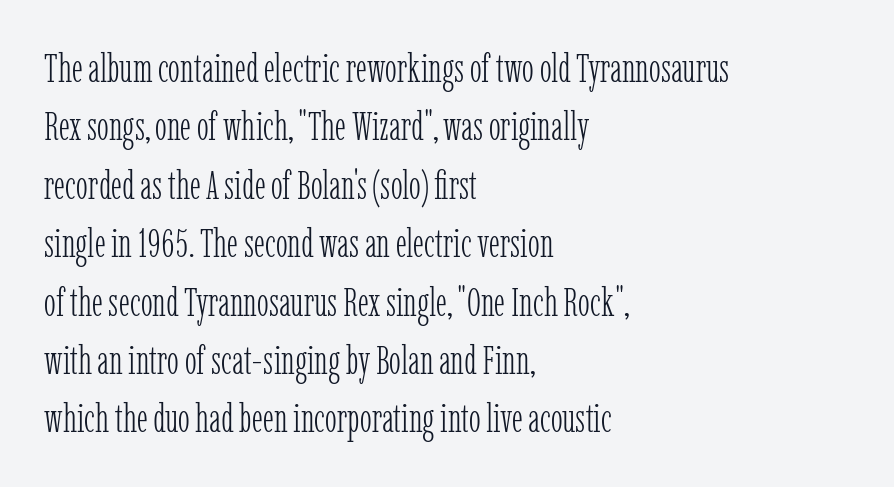
Q: Is the text bold? A: No.
Q: Is the text italic (slanted)? A: No, it is upright.
Q: Is the typeface a serif or a sans-serif typeface? A: Serif.
Q: Is the text underlined? A: No.
Q: How is the paragraph aligned? A: Left-aligned.
Q: Is the spacing between letters normal or unusually wide? A: Normal.
Q: Is the spacing between lines tight, normal or loose? A: Normal.
Q: Width (condensed, normal, or wide)? A: Condensed.
Q: Stroke contrast? A: Low.
Q: x-height? A: Medium.
Q: Monospaced? A: No.
